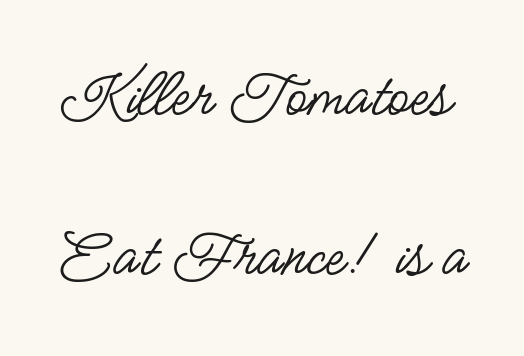
Standard letterfit; no display-style spreading of the glyphs. Is the type heavy? It reads as light-to-regular instead. To sum up the face: it is a sans, with no serifs.
